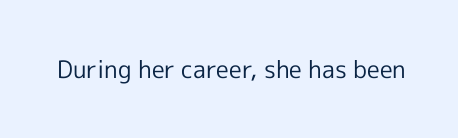
The image shows 24 px text type, upright; set normal letter spacing, not underlined.
